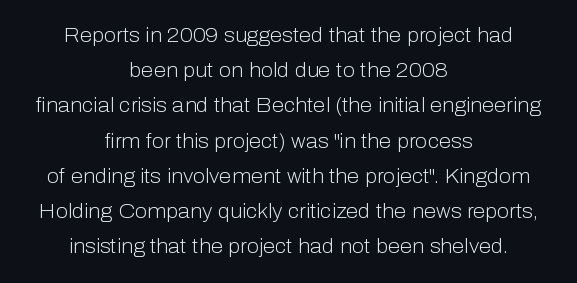
Characters remain perfectly vertical along every line. Letters rest on an invisible, unmarked baseline. This reads as an unemphasized weight, regular at the heaviest. The typesetter chose a symmetrical, centered arrangement here. You could call the tracking neutral — neither tight nor loose.
